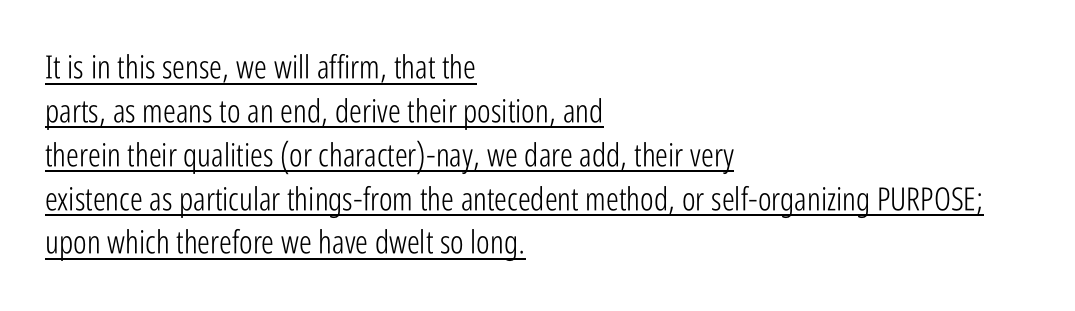
Where is the straight margin? On the left. The rendering uses natural spacing where letterforms have individual widths. The gaps between neighbouring characters are ordinary and unremarkable. Ink coverage per letter is moderate at most. Notice how a bar underscores the lettering throughout. You can tell from the bare stems that sans-serif type was used.
